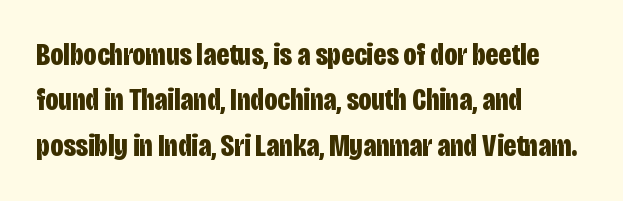
The image shows 31 px bold, condensed sans-serif type, upright; set left-aligned, normal line spacing (1.46x), normal letter spacing, not underlined; low stroke contrast and a large x-height.
